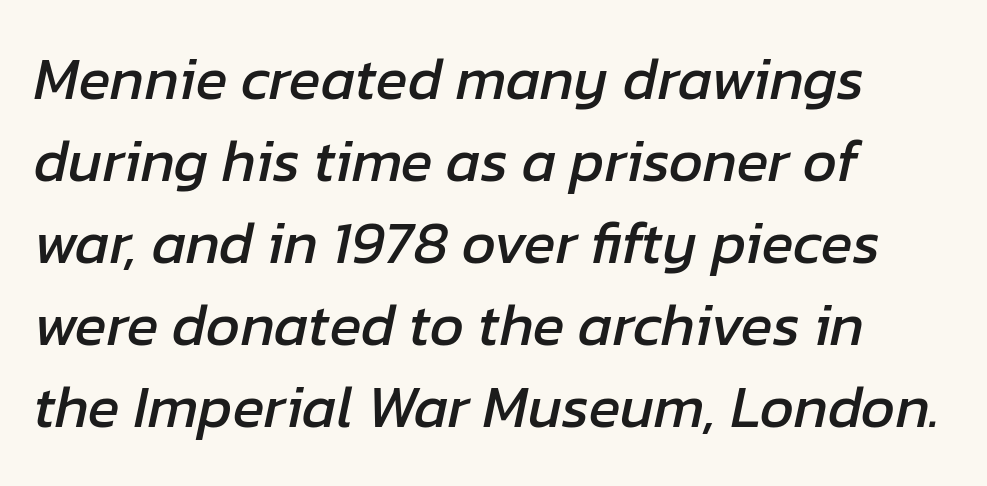
Decoration check: the copy has no underline. Proportional: the letters do not fall into vertical columns. Inter-character spacing is left at the font's built-in metrics. Rendered with sloped, italic letterforms. Is the block centered? No — it sits flush against the left margin.
